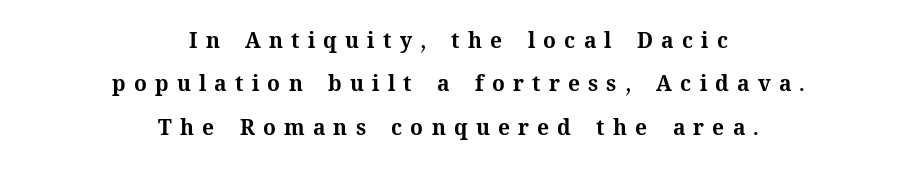
The image shows 21 px bold type, upright; set centered, loose line spacing (2.06x), unusually wide letter spacing (+0.39 em), not underlined.
